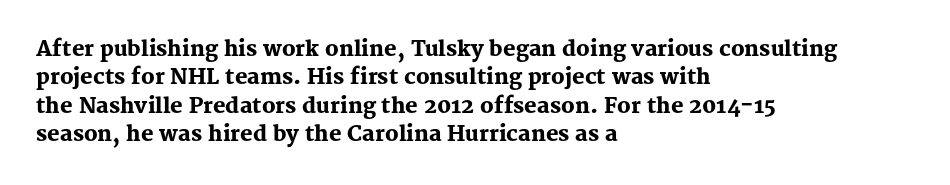
Q: Is the text bold? A: Yes.
Q: Is the text italic (slanted)? A: No, it is upright.
Q: Is the text underlined? A: No.
Q: How is the paragraph aligned? A: Left-aligned.
Q: Is the spacing between letters normal or unusually wide? A: Normal.
Q: Is the spacing between lines tight, normal or loose? A: Normal.
